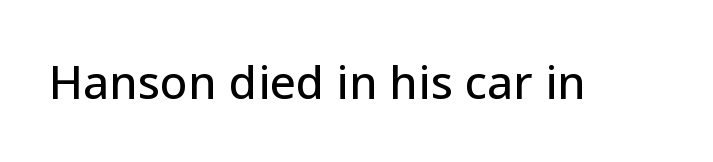
Nope, not italic — everything's standing straight. There is no visible air inserted between adjacent glyphs. A typesetter would label this face a sans. This rendering features lettering with no underline.
